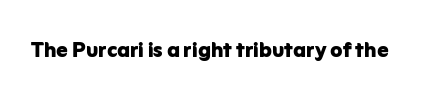
Q: Is the text bold? A: Yes.
Q: Is the text italic (slanted)? A: No, it is upright.
Q: Is the typeface a serif or a sans-serif typeface? A: Sans-serif.
Q: Is the text underlined? A: No.
Q: Is the spacing between letters normal or unusually wide? A: Normal.
Q: Width (condensed, normal, or wide)? A: Normal.
Q: Stroke contrast? A: Low.
Q: x-height? A: Medium.
Q: Monospaced? A: No.
